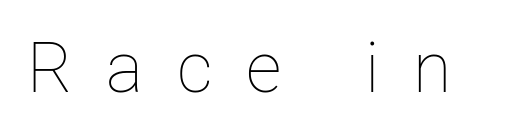
Words float on clear page, feet unadorned. Spacing between characters has been opened up far beyond the box default. The type sits square on the baseline with zero lean. Stroke thickness stays within the range of a standard reading face or lighter. Spacing verdict: proportional, widths tailored to each character.
